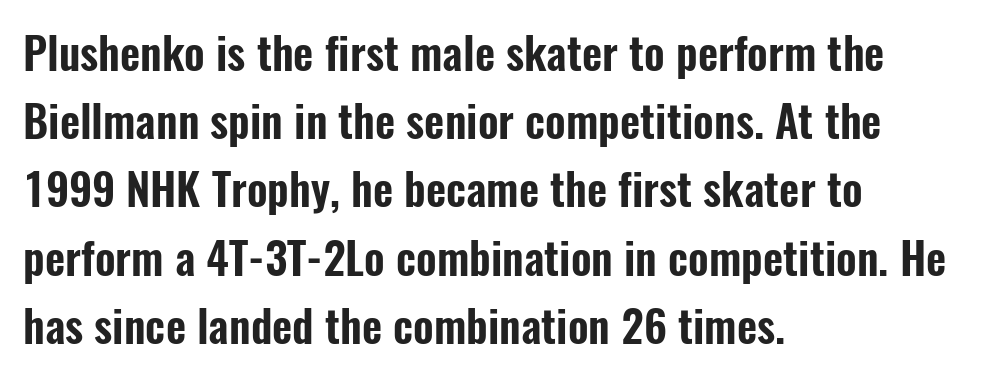
Check under the words: just untouched page. If you drew a line through each stem, it would be perfectly vertical. Teacher's note: observe the even left margin — that is flush-left alignment. Standard letterfit; no display-style spreading of the glyphs.
